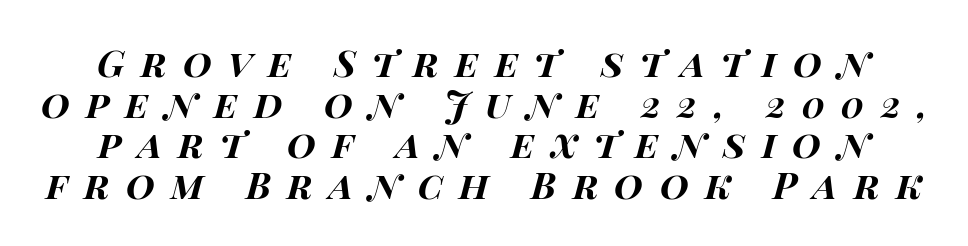
The image shows 37 px bold, wide type, italic (leaning right); set tight line spacing (1.1x), unusually wide letter spacing (+0.44 em), not underlined; high stroke contrast and a large x-height.
